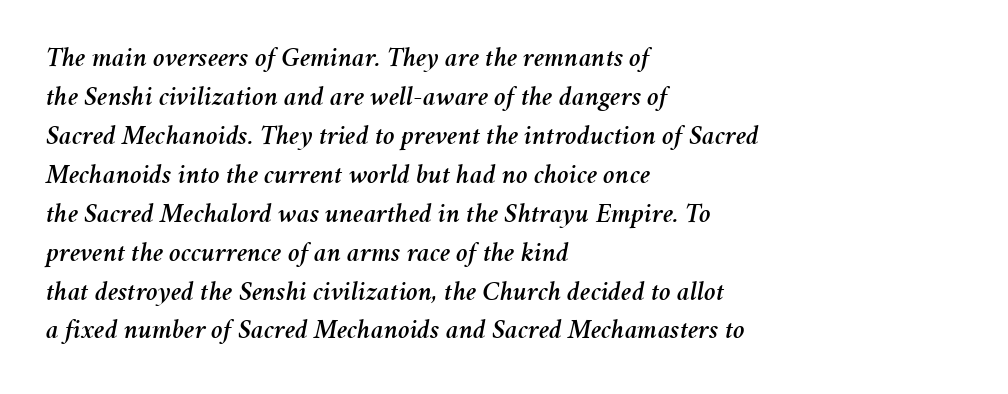
The image shows 28 px text type, italic (leaning right); set left-aligned, normal line spacing (1.39x), normal letter spacing, not underlined; medium stroke contrast and a medium x-height.
